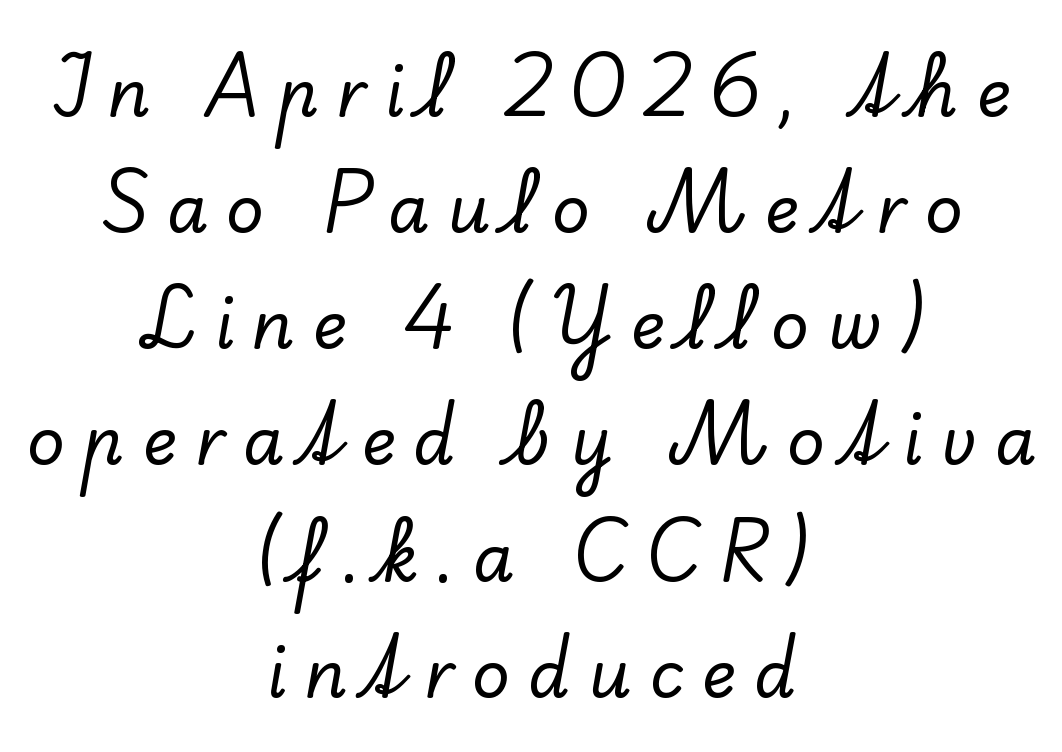
{"serif": "yes", "width": "normal", "stroke_contrast": "low", "x_height": "small", "monospaced": "no", "underline": "no", "align": "center", "line_spacing_ratio": 1.76, "letter_spacing": "wide", "letter_spacing_em": 0.27, "glyph_px": 66}
